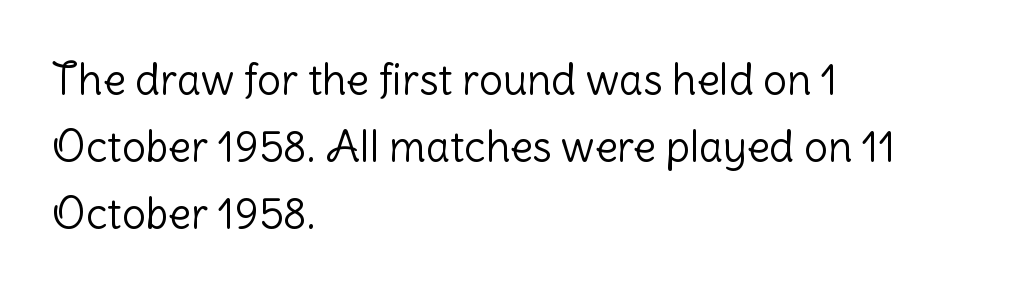
The image shows 42 px light sans-serif type, upright; set left-aligned, normal line spacing (1.6x), normal letter spacing, not underlined; low stroke contrast and a medium x-height.
